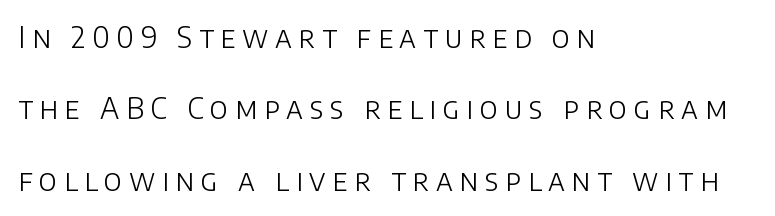
The image shows 29 px light sans-serif type, upright; set left-aligned, loose line spacing (2.46x), unusually wide letter spacing (+0.23 em), not underlined; low stroke contrast and a large x-height.
